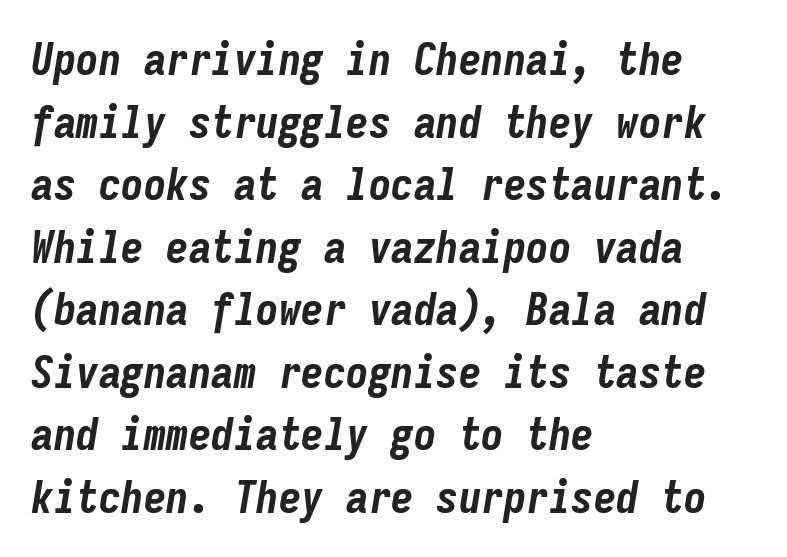
The gaps between neighbouring characters are ordinary and unremarkable. Weight check: bold — yes, fully. When letters slant like this, we call the style italic. Does the leading feel generous? No, just average.
